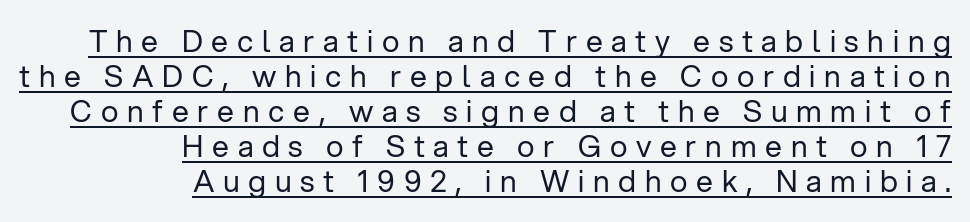
The image shows 30 px regular-weight sans-serif type, upright; set right-aligned, line spacing 1.17x, unusually wide letter spacing (+0.29 em), underlined; low stroke contrast and a medium x-height.
